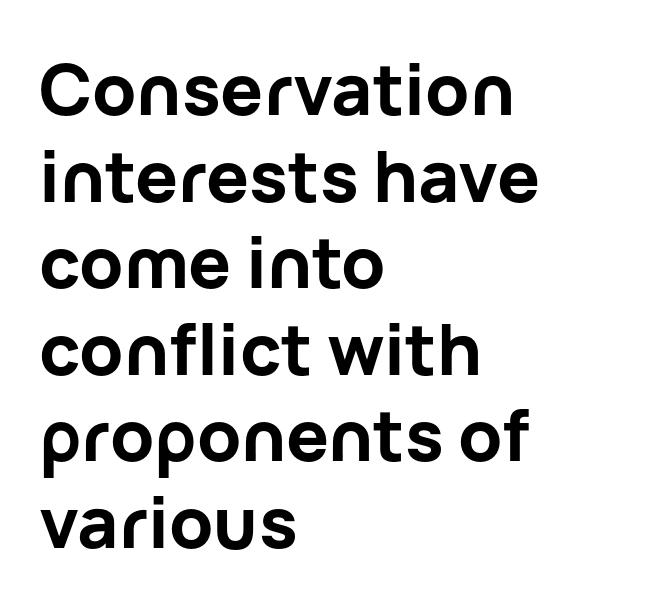
Q: Is the text bold? A: Yes.
Q: Is the text italic (slanted)? A: No, it is upright.
Q: Is the typeface a serif or a sans-serif typeface? A: Sans-serif.
Q: Is the text underlined? A: No.
Q: How is the paragraph aligned? A: Left-aligned.
Q: Is the spacing between letters normal or unusually wide? A: Normal.
Q: Width (condensed, normal, or wide)? A: Normal.
Q: Stroke contrast? A: Low.
Q: x-height? A: Medium.
Q: Monospaced? A: No.
